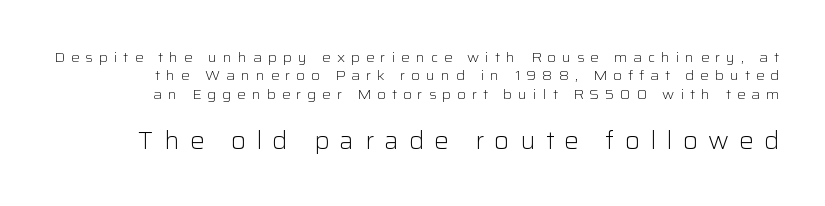
Q: Is the text bold? A: No.
Q: Is the text italic (slanted)? A: No, it is upright.
Q: Is the text underlined? A: No.
Q: Is the spacing between letters normal or unusually wide? A: Unusually wide.
Q: Is the spacing between lines tight, normal or loose? A: Normal.
Q: Which block of text is set in a larger size, the first (top) or the second (bottom)? A: The second (bottom) one.
